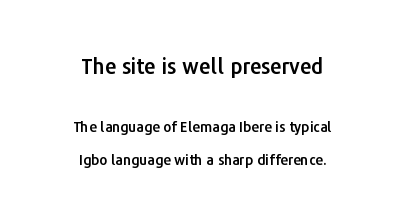
The image shows 21 px text type, upright; set centered, loose line spacing (2.38x), normal letter spacing, not underlined; the first (top) block is 1.5x larger.
